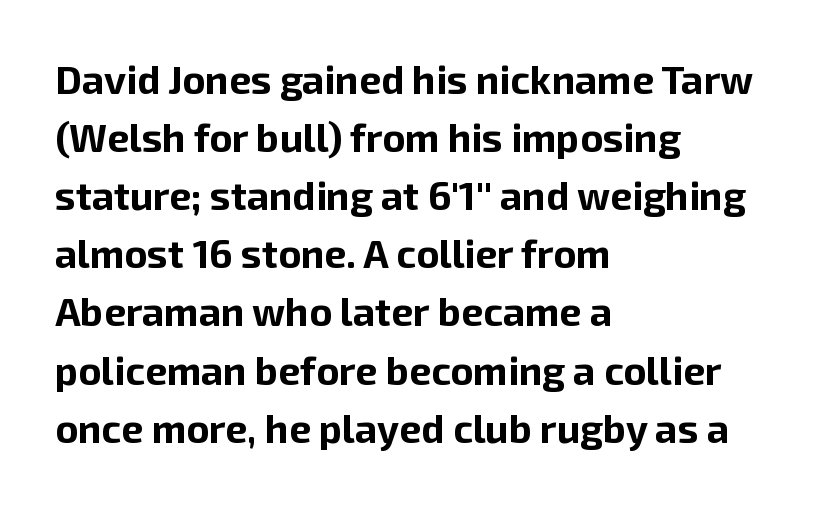
Q: Is the text bold? A: Yes.
Q: Is the text italic (slanted)? A: No, it is upright.
Q: Is the typeface a serif or a sans-serif typeface? A: Sans-serif.
Q: Is the text underlined? A: No.
Q: How is the paragraph aligned? A: Left-aligned.
Q: Is the spacing between letters normal or unusually wide? A: Normal.
Q: Is the spacing between lines tight, normal or loose? A: Normal.
Q: Width (condensed, normal, or wide)? A: Normal.
Q: Stroke contrast? A: Low.
Q: x-height? A: Medium.
Q: Monospaced? A: No.
